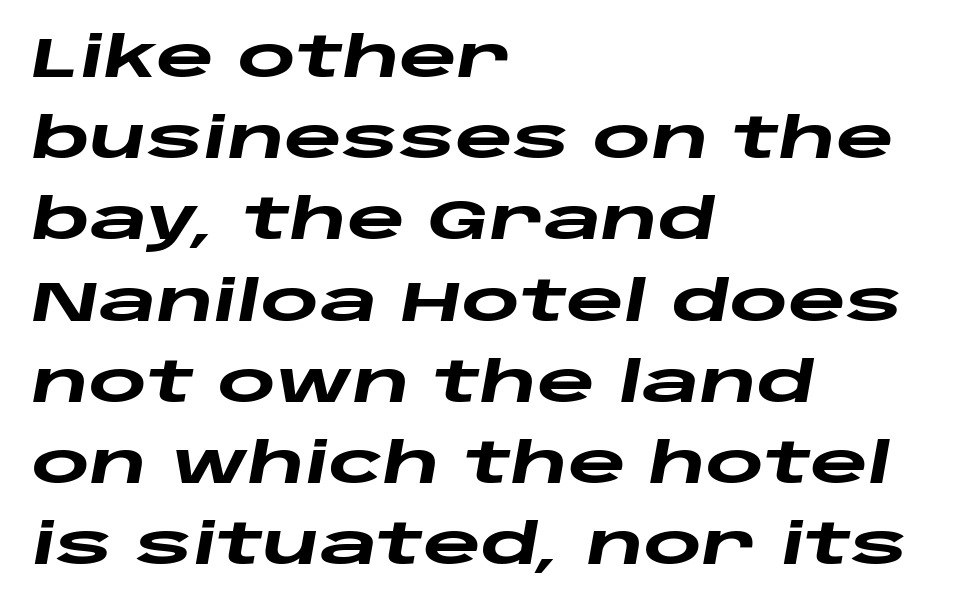
Q: Is the text bold? A: Yes.
Q: Is the text italic (slanted)? A: Yes, it leans right by about 10 degrees.
Q: Is the text underlined? A: No.
Q: How is the paragraph aligned? A: Left-aligned.
Q: Is the spacing between letters normal or unusually wide? A: Normal.
Q: Is the spacing between lines tight, normal or loose? A: Normal.
Q: Width (condensed, normal, or wide)? A: Wide.
Q: Stroke contrast? A: Low.
Q: x-height? A: Large.
Q: Monospaced? A: No.
